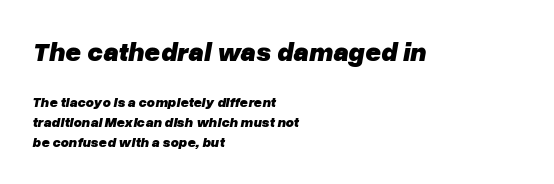
Q: Is the text bold? A: Yes.
Q: Is the text italic (slanted)? A: Yes, it leans right by about 10 degrees.
Q: Is the text underlined? A: No.
Q: How is the paragraph aligned? A: Left-aligned.
Q: Is the spacing between letters normal or unusually wide? A: Normal.
Q: Is the spacing between lines tight, normal or loose? A: Normal.
Q: Which block of text is set in a larger size, the first (top) or the second (bottom)? A: The first (top) one.
